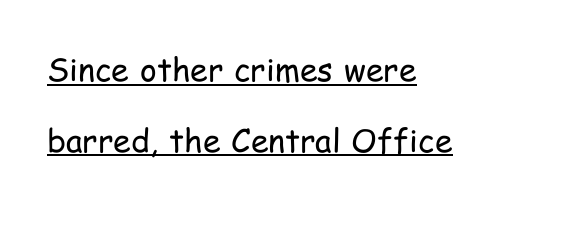
{"serif": "no", "italic": "no", "bold": "no", "weight": "regular", "width": "condensed", "stroke_contrast": "low", "x_height": "medium", "monospaced": "no", "underline": "yes", "align": "left", "line_spacing": "loose", "line_spacing_ratio": 2.21, "letter_spacing": "normal", "letter_spacing_em": 0.0, "glyph_px": 32}
